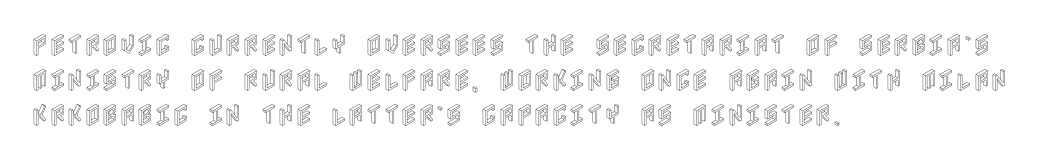
{"italic": "no", "underline": "no", "align": "left", "line_spacing": "normal", "line_spacing_ratio": 1.46, "letter_spacing": "normal", "letter_spacing_em": 0.0, "glyph_px": 24}
